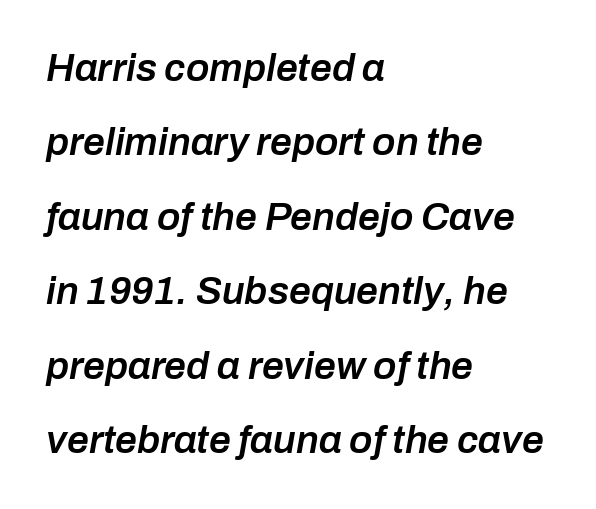
{"italic": "yes", "lean": "right", "slant_degrees": 10, "bold": "semi", "weight": "semibold", "width": "normal", "stroke_contrast": "low", "x_height": "medium", "monospaced": "no", "underline": "no", "align": "left", "line_spacing": "loose", "line_spacing_ratio": 1.91, "letter_spacing": "normal", "letter_spacing_em": 0.0, "glyph_px": 39}
